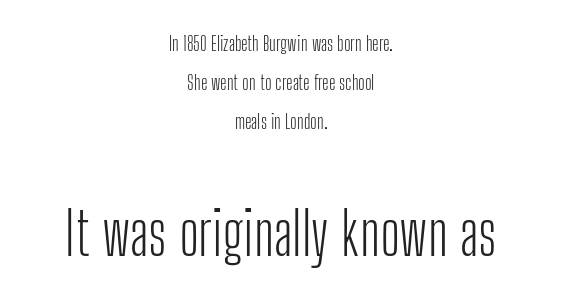
{"serif": "no", "italic": "no", "bold": "no", "weight": "light", "width": "condensed", "stroke_contrast": "low", "x_height": "medium", "monospaced": "no", "underline": "no", "align": "center", "line_spacing": "loose", "line_spacing_ratio": 1.95, "letter_spacing": "normal", "letter_spacing_em": 0.0, "larger_block": "second", "size_ratio": 3.0, "glyph_px": 60}
